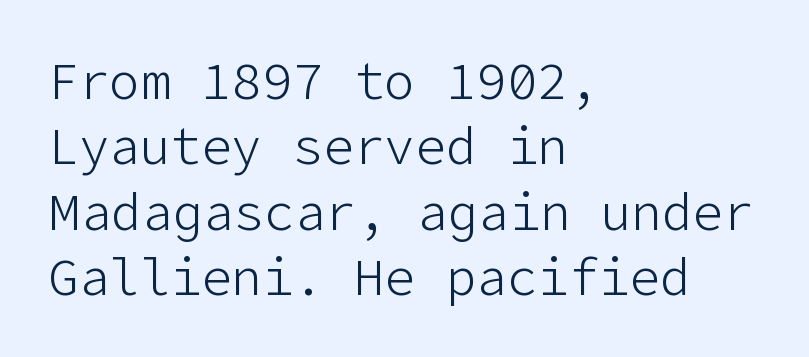
Q: Is the text bold? A: No.
Q: Is the text italic (slanted)? A: No, it is upright.
Q: Is the typeface a serif or a sans-serif typeface? A: Sans-serif.
Q: Is the text underlined? A: No.
Q: How is the paragraph aligned? A: Left-aligned.
Q: Is the spacing between letters normal or unusually wide? A: Normal.
Q: Is the spacing between lines tight, normal or loose? A: Normal.
Q: Width (condensed, normal, or wide)? A: Normal.
Q: Stroke contrast? A: Low.
Q: x-height? A: Medium.
